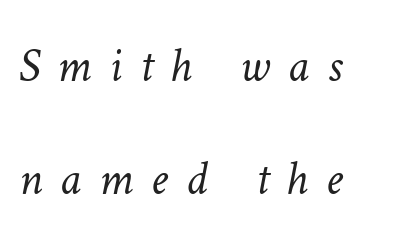
Honestly, there is no underline to notice here at all. Spacing verdict: proportional, widths tailored to each character. Does the copy run flush right? No — it runs flush left. Leading: increased. The font sits on the lighter half of the weight spectrum, regular included.
